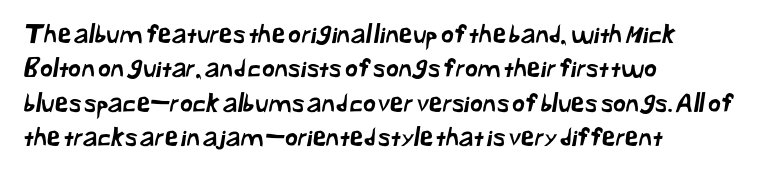
Q: Is the text underlined? A: No.
Q: How is the paragraph aligned? A: Left-aligned.
Q: Is the spacing between letters normal or unusually wide? A: Normal.
Q: Is the spacing between lines tight, normal or loose? A: Normal.
